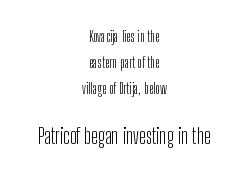
{"italic": "no", "bold": "no", "underline": "no", "align": "center", "line_spacing_ratio": 1.87, "letter_spacing": "normal", "letter_spacing_em": 0.0, "larger_block": "second", "size_ratio": 1.5, "glyph_px": 21}
